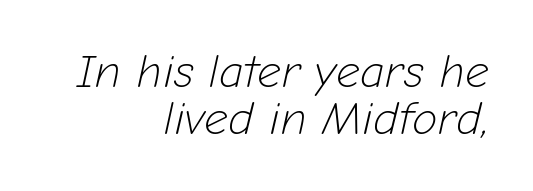
The rendering uses a small line-height, squeezing the rows. In CSS terms this would be text-align: right. Characters are canted at an angle relative to the baseline's perpendicular. Tracking value appears to be zero — textbook default spacing. Weight class: somewhere from thin through regular.
